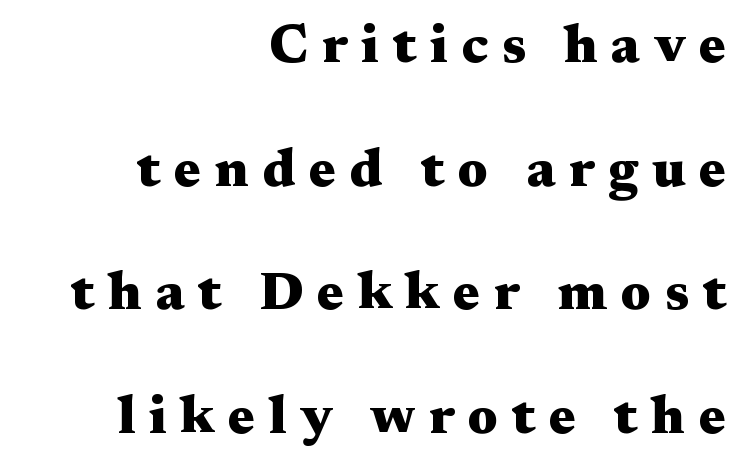
The image shows 54 px heavy, wide serif type, upright; set right-aligned, loose line spacing (2.29x), unusually wide letter spacing (+0.25 em), not underlined; medium stroke contrast and a medium x-height.
